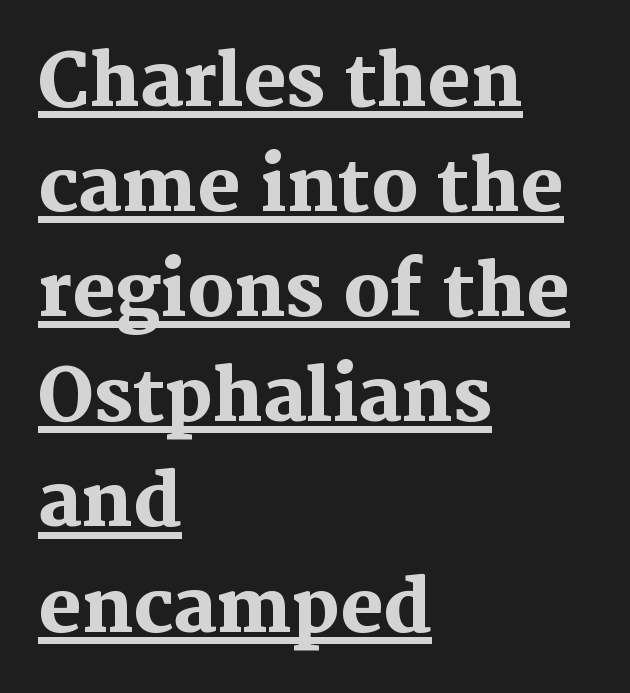
Q: Is the text bold? A: Yes.
Q: Is the text italic (slanted)? A: No, it is upright.
Q: Is the typeface a serif or a sans-serif typeface? A: Serif.
Q: Is the text underlined? A: Yes.
Q: How is the paragraph aligned? A: Left-aligned.
Q: Is the spacing between letters normal or unusually wide? A: Normal.
Q: Is the spacing between lines tight, normal or loose? A: Normal.
Q: Width (condensed, normal, or wide)? A: Normal.
Q: Stroke contrast? A: Medium.
Q: x-height? A: Medium.
Q: Monospaced? A: No.
